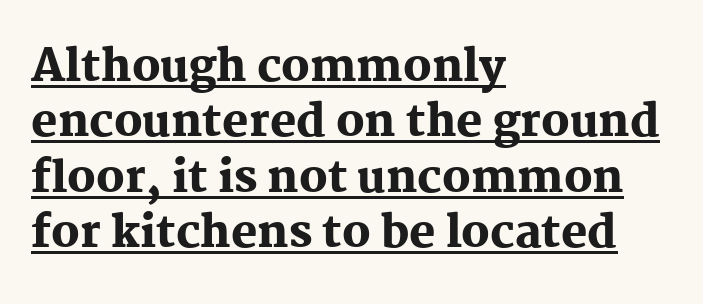
Q: Is the text bold? A: Yes.
Q: Is the text italic (slanted)? A: No, it is upright.
Q: Is the typeface a serif or a sans-serif typeface? A: Serif.
Q: Is the text underlined? A: Yes.
Q: How is the paragraph aligned? A: Left-aligned.
Q: Is the spacing between letters normal or unusually wide? A: Normal.
Q: Is the spacing between lines tight, normal or loose? A: Normal.
Q: Width (condensed, normal, or wide)? A: Normal.
Q: Stroke contrast? A: Medium.
Q: x-height? A: Medium.
Q: Monospaced? A: No.
